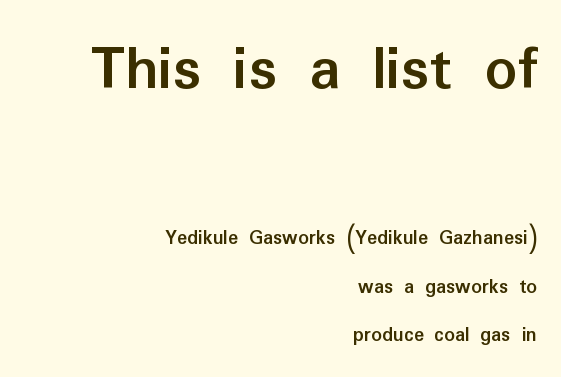
Q: Is the text bold? A: Yes.
Q: Is the text italic (slanted)? A: No, it is upright.
Q: Is the typeface a serif or a sans-serif typeface? A: Sans-serif.
Q: Is the text underlined? A: No.
Q: How is the paragraph aligned? A: Right-aligned.
Q: Is the spacing between letters normal or unusually wide? A: Normal.
Q: Is the spacing between lines tight, normal or loose? A: Loose.
Q: Which block of text is set in a larger size, the first (top) or the second (bottom)? A: The first (top) one.
Q: Width (condensed, normal, or wide)? A: Normal.
Q: Stroke contrast? A: Low.
Q: x-height? A: Medium.
Q: Monospaced? A: No.
